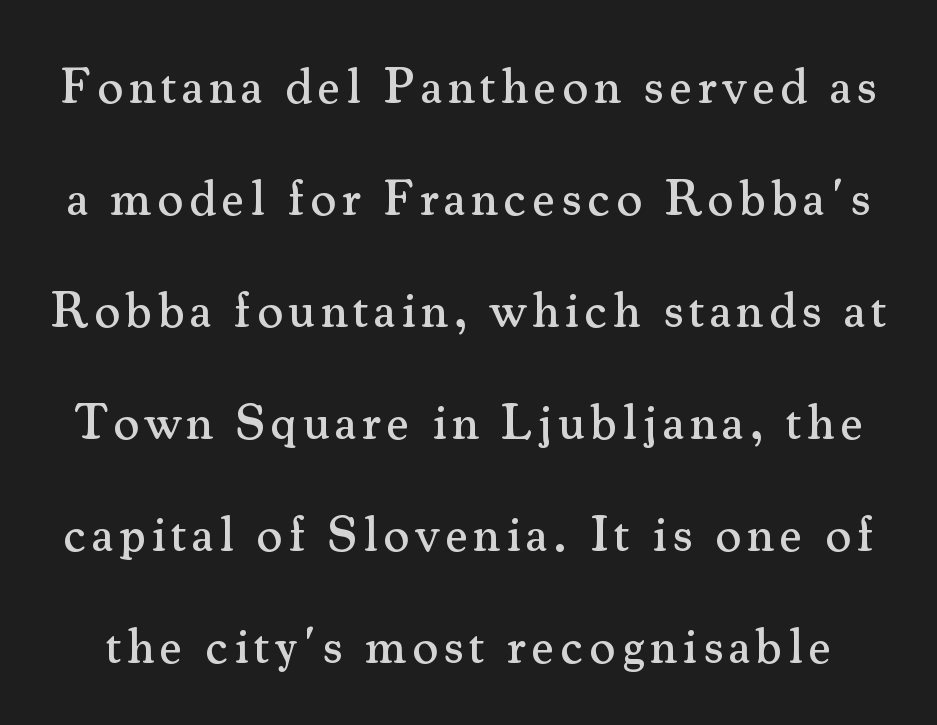
{"serif": "yes", "italic": "no", "width": "normal", "stroke_contrast": "medium", "x_height": "small", "monospaced": "no", "underline": "no", "line_spacing": "loose", "line_spacing_ratio": 2.24, "glyph_px": 50}
